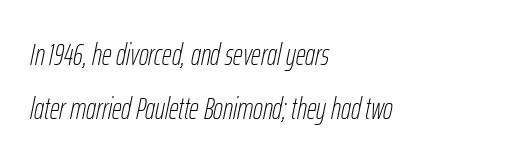
The image shows 30 px thin, condensed type, italic (leaning right); set left-aligned, line spacing 1.79x, normal letter spacing, not underlined; low stroke contrast and a medium x-height.
